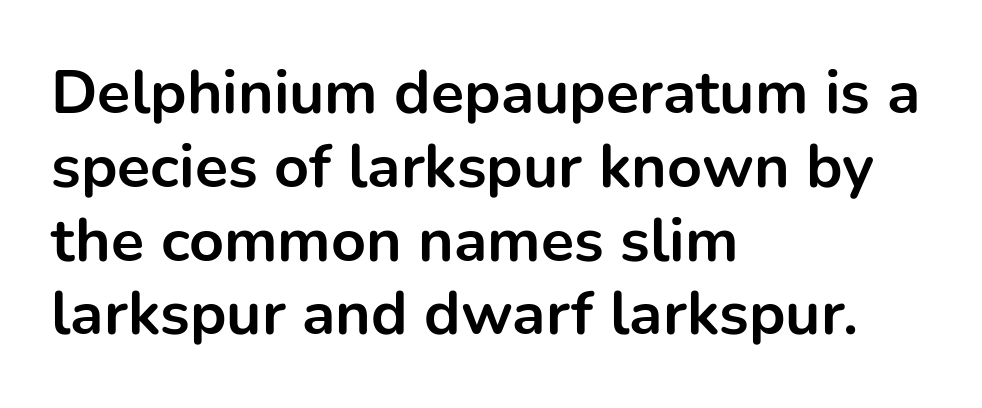
This rendering features lettering with no underline. You could call the tracking neutral — neither tight nor loose. It's the straight-up-and-down kind of type. Do the characters align in a grid? No, the font is proportional.
